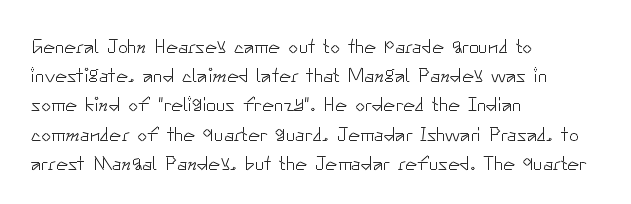
A normal amount of white space separates one row of letters from the next. The foot of each line stays bare and open. The ragged edge is on the right, which tells us the setting is flush left. This sample uses an upright cut, with every glyph sitting square on the baseline. No chunkiness to these letters — they're not bold. Does extra space separate the letters? No, they use regular spacing.
